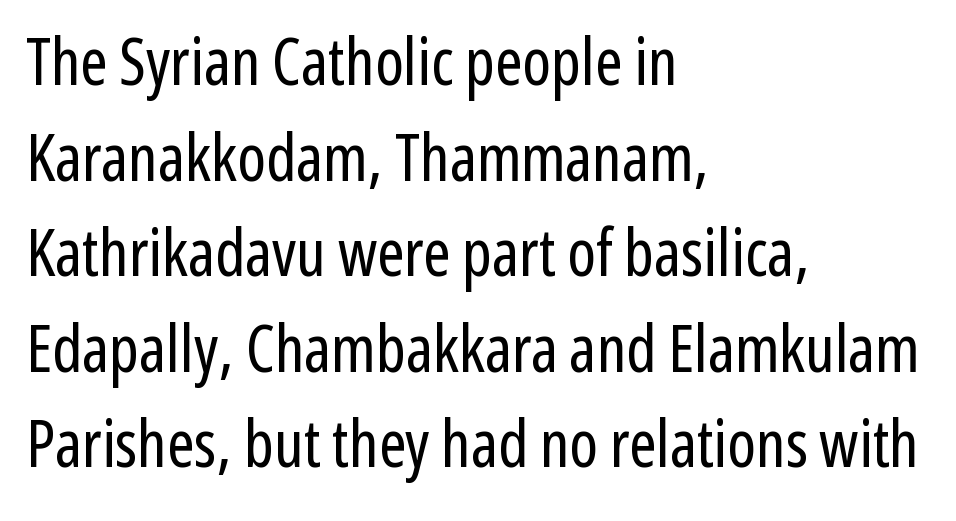
{"serif": "no", "italic": "no", "bold": "no", "weight": "regular", "width": "condensed", "stroke_contrast": "low", "x_height": "medium", "monospaced": "no", "underline": "no", "align": "left", "line_spacing": "normal", "line_spacing_ratio": 1.47, "letter_spacing": "normal", "letter_spacing_em": 0.0, "glyph_px": 65}
